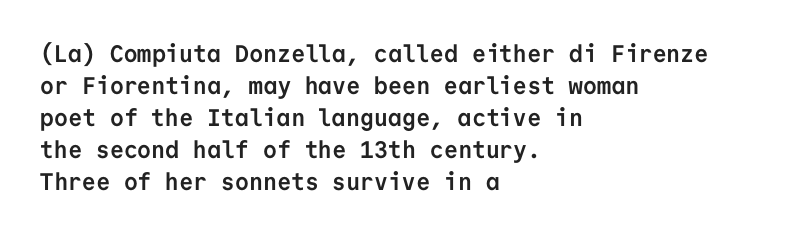
Q: Is the text bold? A: Yes.
Q: Is the text italic (slanted)? A: No, it is upright.
Q: Is the text underlined? A: No.
Q: How is the paragraph aligned? A: Left-aligned.
Q: Is the spacing between letters normal or unusually wide? A: Normal.
Q: Is the spacing between lines tight, normal or loose? A: Normal.
